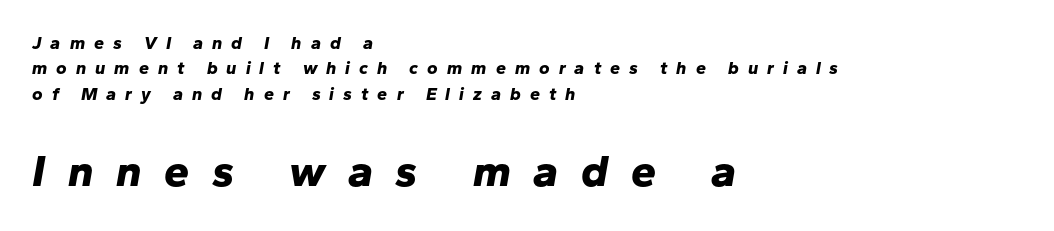
Reading down the block, your eye returns to a fixed left position each line. A typesetter would call this proportional, since set widths differ per character. Notice how thick the strokes are: this is what a full bold looks like. Letter spacing: wide.
